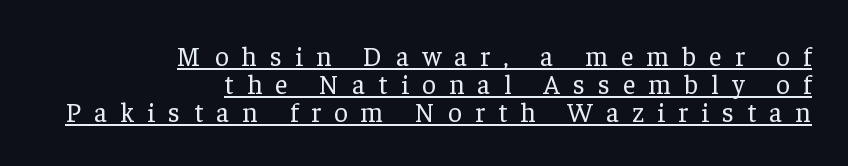
The image shows 27 px text type, upright; set right-aligned, tight line spacing (1.04x), unusually wide letter spacing (+0.49 em), underlined.
